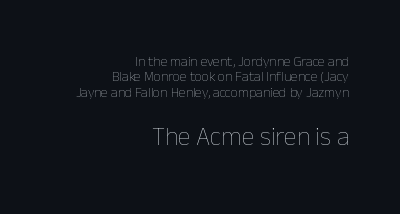
The image shows 26 px text type, upright; set right-aligned, tight line spacing (1.09x), normal letter spacing, not underlined; the second (bottom) block is 1.86x larger.
